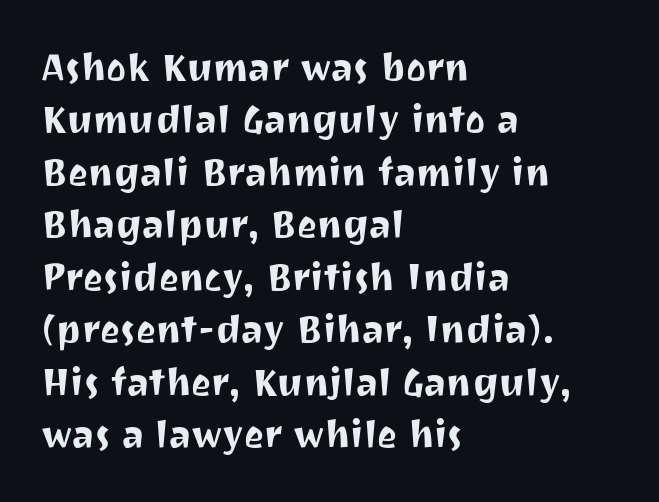
Q: Is the text italic (slanted)? A: No, it is upright.
Q: Is the typeface a serif or a sans-serif typeface? A: Sans-serif.
Q: Is the text underlined? A: No.
Q: How is the paragraph aligned? A: Left-aligned.
Q: Is the spacing between letters normal or unusually wide? A: Normal.
Q: Is the spacing between lines tight, normal or loose? A: Normal.
Q: Width (condensed, normal, or wide)? A: Normal.
Q: Stroke contrast? A: Medium.
Q: x-height? A: Medium.
Q: Monospaced? A: No.
